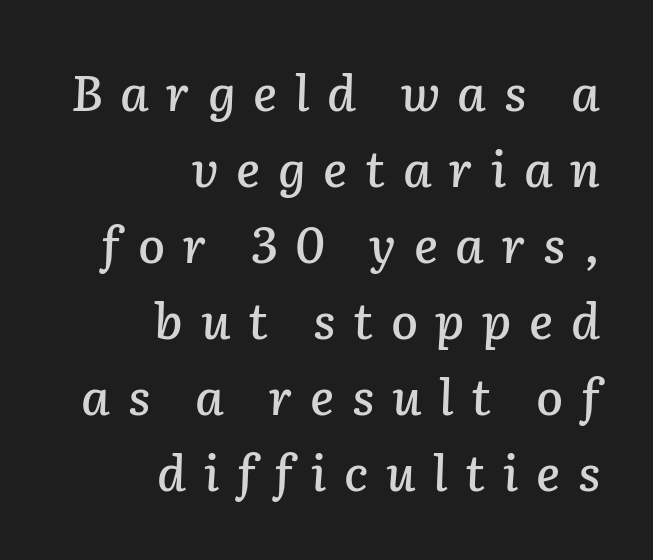
Posture: slanted. Students, note that the glyphs here are deliberately spaced far apart. Regular leading. Descender tails drop into unmarked territory.
